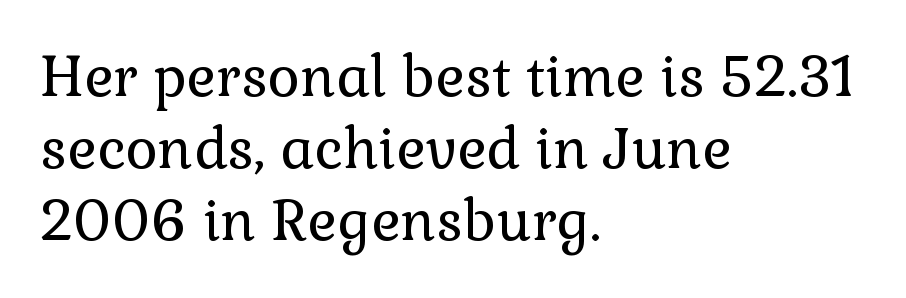
Q: Is the text bold? A: No.
Q: Is the text italic (slanted)? A: No, it is upright.
Q: Is the typeface a serif or a sans-serif typeface? A: Serif.
Q: Is the text underlined? A: No.
Q: How is the paragraph aligned? A: Left-aligned.
Q: Is the spacing between letters normal or unusually wide? A: Normal.
Q: Is the spacing between lines tight, normal or loose? A: Normal.
Q: Width (condensed, normal, or wide)? A: Normal.
Q: x-height? A: Medium.
Q: Monospaced? A: No.
